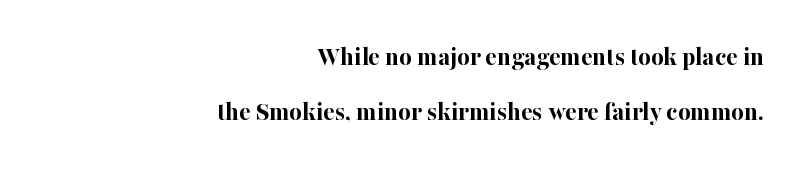
{"italic": "no", "bold": "yes", "underline": "no", "align": "right", "line_spacing": "loose", "line_spacing_ratio": 2.04, "letter_spacing": "normal", "letter_spacing_em": 0.0, "glyph_px": 27}
